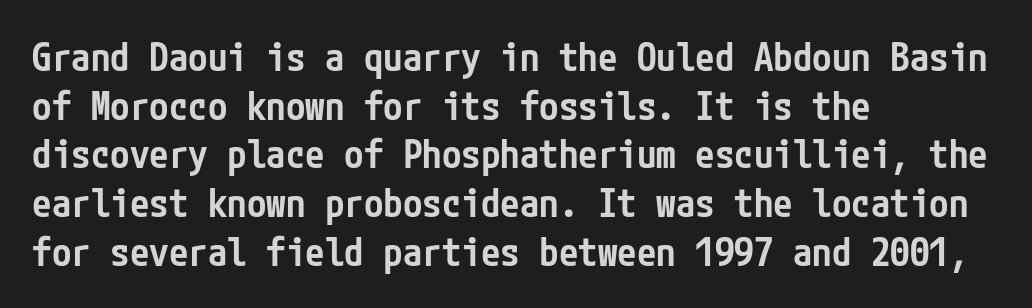
These lines were composed using upright roman letters. Check the space under the baseline: it is left empty. The letters sit at their default tracking, neither squeezed nor spread. This is the in-between weight designers call semibold or demi.
